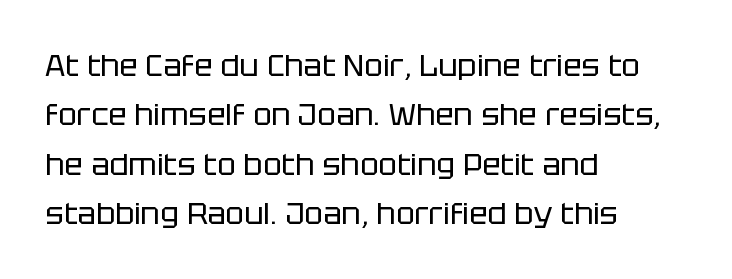
This rendering uses left alignment, leaving the right contour irregular. Regarding serifs, this sample does without them. This sample uses an upright cut, with every glyph sitting square on the baseline. The baseline area is clear.
